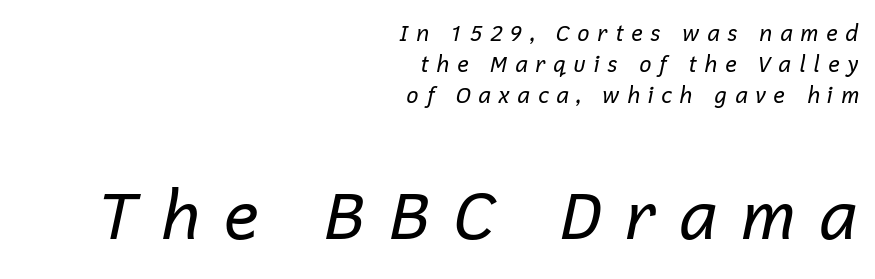
{"italic": "yes", "lean": "right", "slant_degrees": 12, "bold": "no", "weight": "regular", "width": "normal", "stroke_contrast": "low", "x_height": "medium", "monospaced": "no", "underline": "no", "align": "right", "line_spacing": "normal", "line_spacing_ratio": 1.42, "letter_spacing": "wide", "letter_spacing_em": 0.32, "larger_block": "second", "size_ratio": 3.05, "glyph_px": 67}
